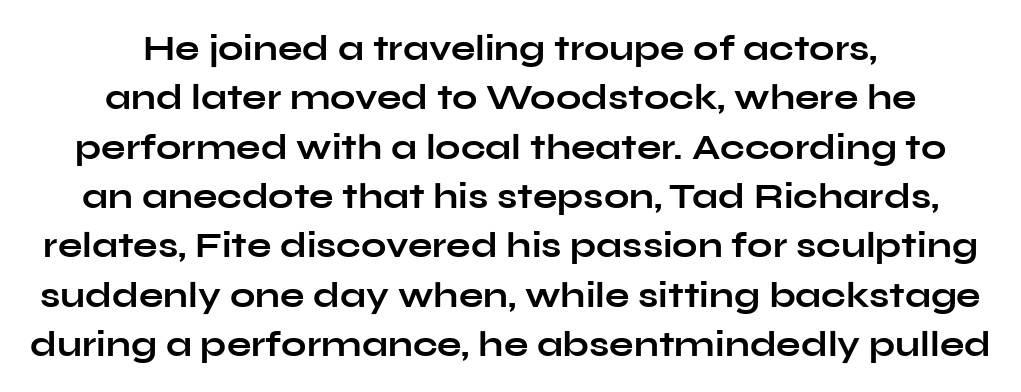
The image shows 36 px bold, wide sans-serif type, upright; set centered, normal line spacing (1.37x), normal letter spacing, not underlined; low stroke contrast and a medium x-height.
